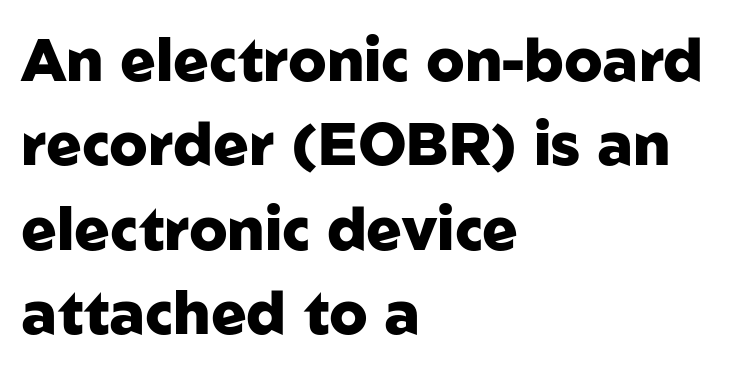
The image shows 59 px heavy sans-serif type, upright; set left-aligned, normal line spacing (1.43x), normal letter spacing, not underlined; low stroke contrast and a medium x-height.
